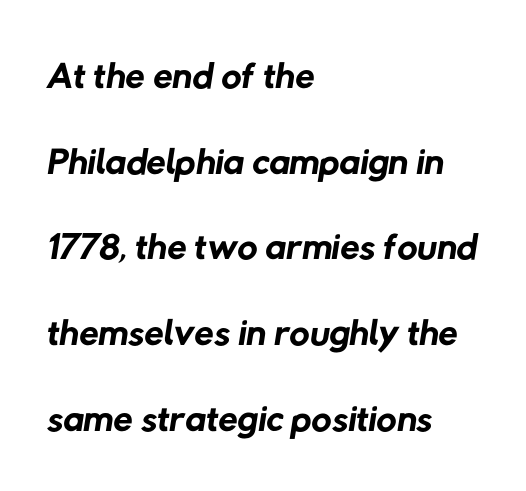
Font category for this specimen: sans-serif. Reading down the block, your eye returns to a fixed left position each line. Stems here are at most as thick as an everyday book face. The foot of each line stays bare and open. The rendering uses natural spacing where letterforms have individual widths.
